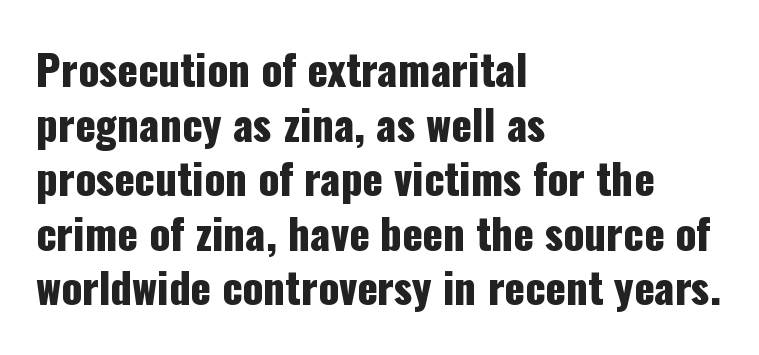
{"serif": "no", "italic": "no", "width": "condensed", "stroke_contrast": "low", "x_height": "medium", "monospaced": "no", "underline": "no", "align": "left", "line_spacing": "normal", "line_spacing_ratio": 1.3, "letter_spacing": "normal", "letter_spacing_em": 0.0, "glyph_px": 42}
